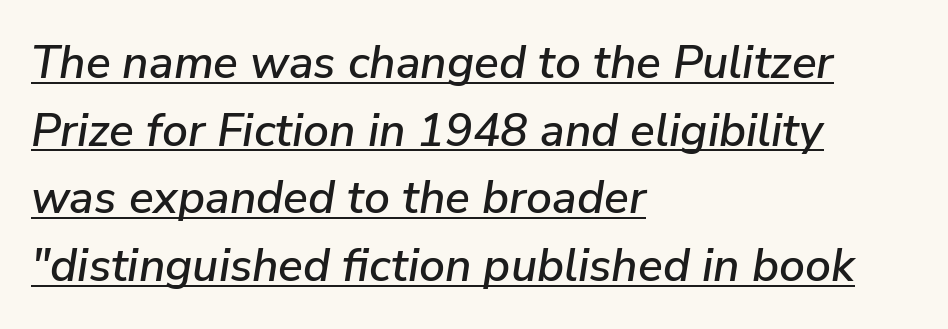
{"italic": "yes", "lean": "right", "slant_degrees": 9, "width": "normal", "stroke_contrast": "low", "x_height": "medium", "monospaced": "no", "underline": "yes", "align": "left", "line_spacing": "normal", "line_spacing_ratio": 1.47, "letter_spacing": "normal", "letter_spacing_em": 0.0, "glyph_px": 46}
